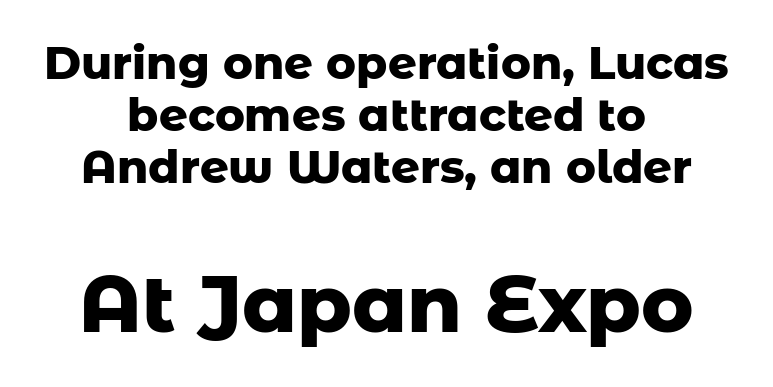
Q: Is the text bold? A: Yes.
Q: Is the text italic (slanted)? A: No, it is upright.
Q: Is the typeface a serif or a sans-serif typeface? A: Sans-serif.
Q: Is the text underlined? A: No.
Q: How is the paragraph aligned? A: Centered.
Q: Is the spacing between letters normal or unusually wide? A: Normal.
Q: Which block of text is set in a larger size, the first (top) or the second (bottom)? A: The second (bottom) one.
Q: Width (condensed, normal, or wide)? A: Normal.
Q: Stroke contrast? A: Low.
Q: x-height? A: Medium.
Q: Monospaced? A: No.
